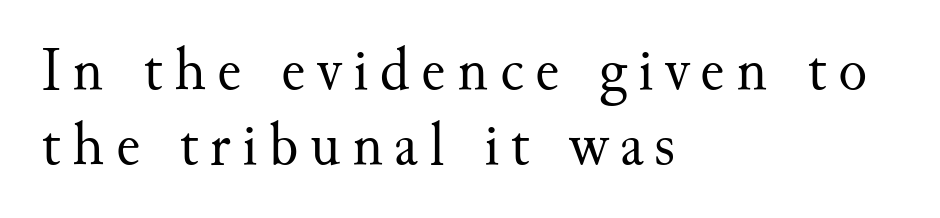
{"serif": "yes", "italic": "no", "bold": "no", "weight": "regular", "width": "normal", "stroke_contrast": "medium", "x_height": "small", "monospaced": "no", "underline": "no", "align": "left", "line_spacing": "normal", "line_spacing_ratio": 1.25, "glyph_px": 60}
